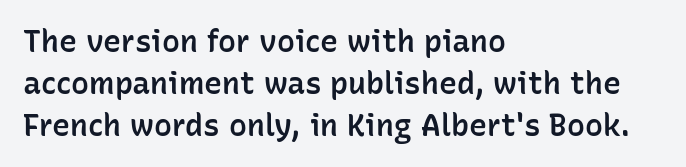
The paragraph has a hard left edge and a soft right edge. Serifs: no, the terminals of the letterforms are clean. Characters follow at the spacing the type designer built in. Typographic density is moderately raised because the face is semibold. Unlike italic type, these characters show no tilt at all. Varying glyph widths throughout — classic text-font behaviour.
